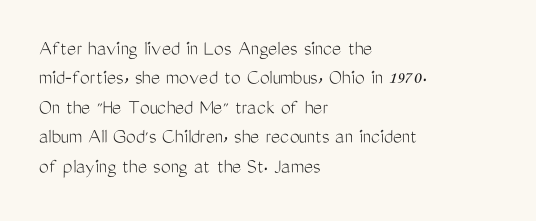
Bare-footed words on every line. Every stem runs plumb, perpendicular to the baseline. The typesetting does not lean heavy: it is not bold. Tracking value appears to be zero — textbook default spacing. The vertical gap from one line to the next is medium.
